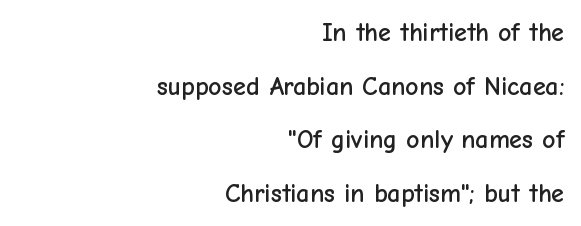
Q: Is the text italic (slanted)? A: No, it is upright.
Q: Is the text underlined? A: No.
Q: How is the paragraph aligned? A: Right-aligned.
Q: Is the spacing between letters normal or unusually wide? A: Normal.
Q: Is the spacing between lines tight, normal or loose? A: Loose.
